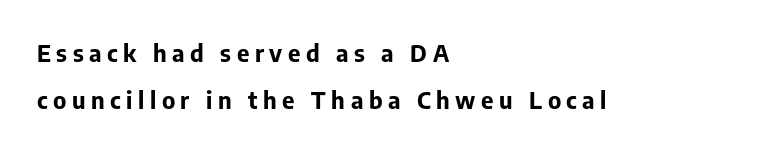
Q: Is the text bold? A: Yes.
Q: Is the text italic (slanted)? A: No, it is upright.
Q: Is the text underlined? A: No.
Q: How is the paragraph aligned? A: Left-aligned.
Q: Is the spacing between letters normal or unusually wide? A: Unusually wide.
Q: Is the spacing between lines tight, normal or loose? A: Loose.
